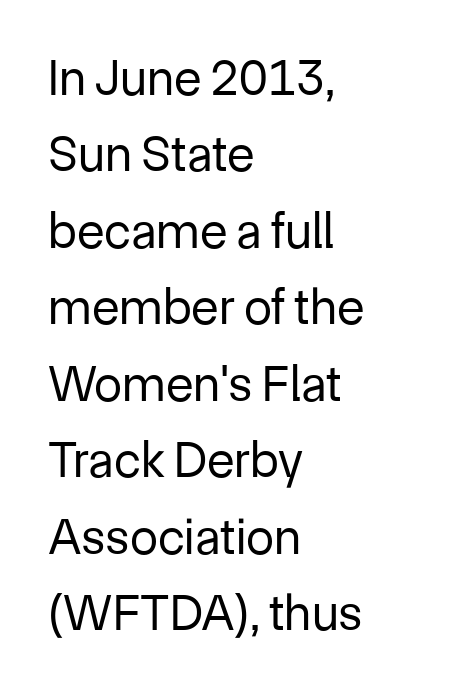
{"serif": "no", "italic": "no", "bold": "no", "weight": "regular", "width": "normal", "stroke_contrast": "low", "x_height": "medium", "monospaced": "no", "underline": "no", "align": "left", "line_spacing": "normal", "line_spacing_ratio": 1.5, "letter_spacing": "normal", "letter_spacing_em": 0.0, "glyph_px": 51}
